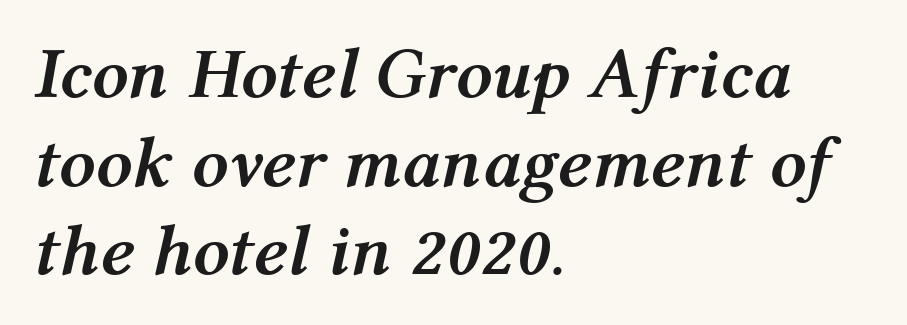
{"italic": "yes", "lean": "right", "slant_degrees": 12, "bold": "yes", "weight": "semibold", "width": "normal", "stroke_contrast": "medium", "x_height": "medium", "monospaced": "no", "underline": "no", "align": "left", "line_spacing_ratio": 1.23, "letter_spacing": "normal", "letter_spacing_em": 0.0, "glyph_px": 72}
